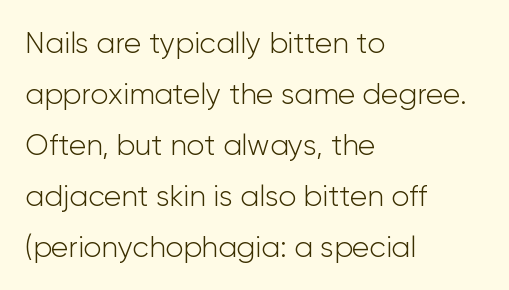
The image shows 29 px light sans-serif type, upright; set left-aligned, line spacing 1.76x, normal letter spacing, not underlined; low stroke contrast and a medium x-height.
